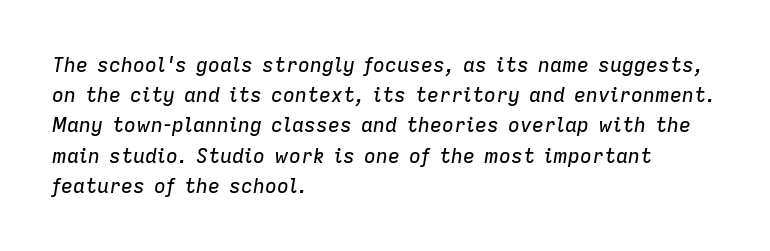
Q: Is the text italic (slanted)? A: Yes, it leans right by about 9 degrees.
Q: Is the text underlined? A: No.
Q: How is the paragraph aligned? A: Left-aligned.
Q: Is the spacing between letters normal or unusually wide? A: Normal.
Q: Is the spacing between lines tight, normal or loose? A: Normal.
